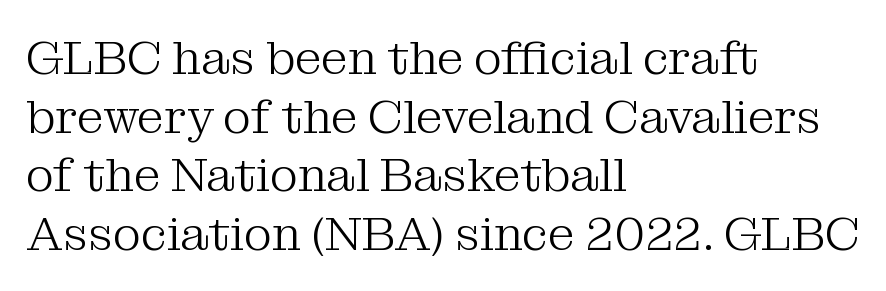
The strip under each line holds only bare page. Each line starts at the same left margin while the right side varies. Words appear dense and cohesive because spacing is normal. Small tapered or slab feet sit at the stroke ends, so this counts as serif. This is not heavy type; no bold has been used.
